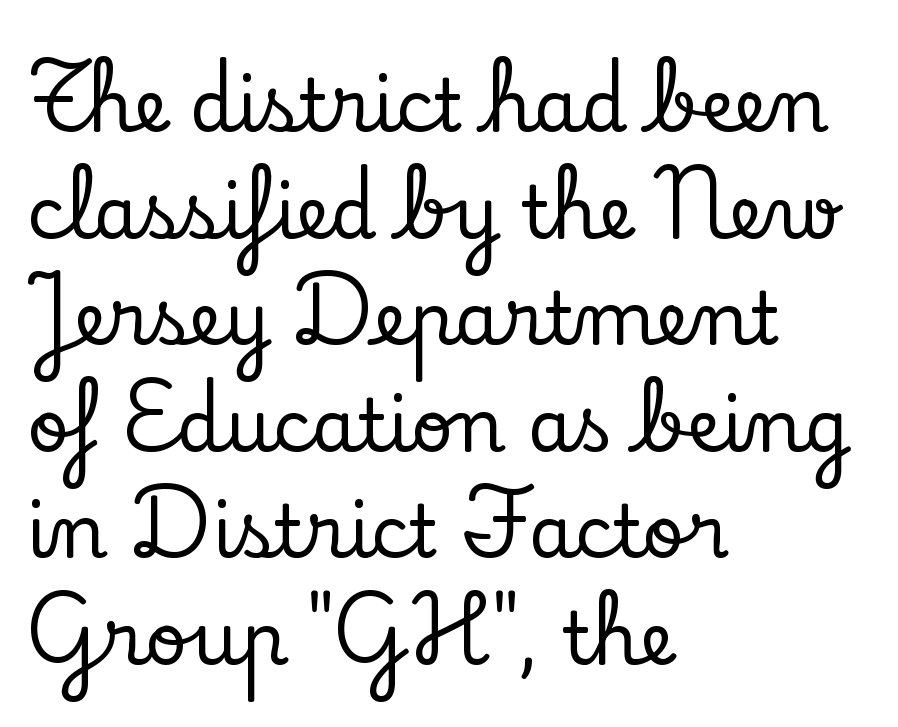
Teacher's note: observe the even left margin — that is flush-left alignment. Nothing unusual about the tracking: characters are spaced as the font intends. The rendering uses natural spacing where letterforms have individual widths. To sum up the face: it has serifs. You can tell it's not italic because the verticals are truly vertical.
